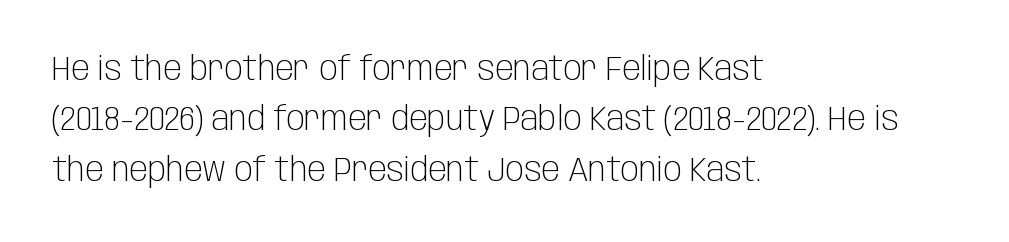
Q: Is the text bold? A: No.
Q: Is the text italic (slanted)? A: No, it is upright.
Q: Is the typeface a serif or a sans-serif typeface? A: Sans-serif.
Q: Is the text underlined? A: No.
Q: How is the paragraph aligned? A: Left-aligned.
Q: Is the spacing between letters normal or unusually wide? A: Normal.
Q: Is the spacing between lines tight, normal or loose? A: Normal.
Q: Width (condensed, normal, or wide)? A: Condensed.
Q: Stroke contrast? A: Low.
Q: x-height? A: Large.
Q: Monospaced? A: No.
